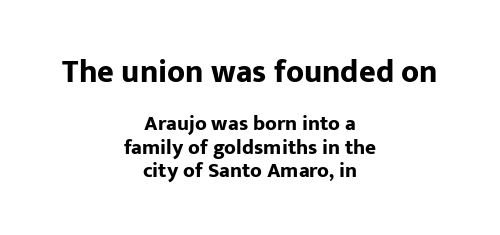
{"serif": "no", "italic": "no", "bold": "yes", "weight": "bold", "width": "normal", "stroke_contrast": "low", "x_height": "medium", "monospaced": "no", "underline": "no", "align": "center", "line_spacing": "tight", "line_spacing_ratio": 1.12, "letter_spacing": "normal", "letter_spacing_em": 0.0, "larger_block": "first", "size_ratio": 1.52, "glyph_px": 32}
